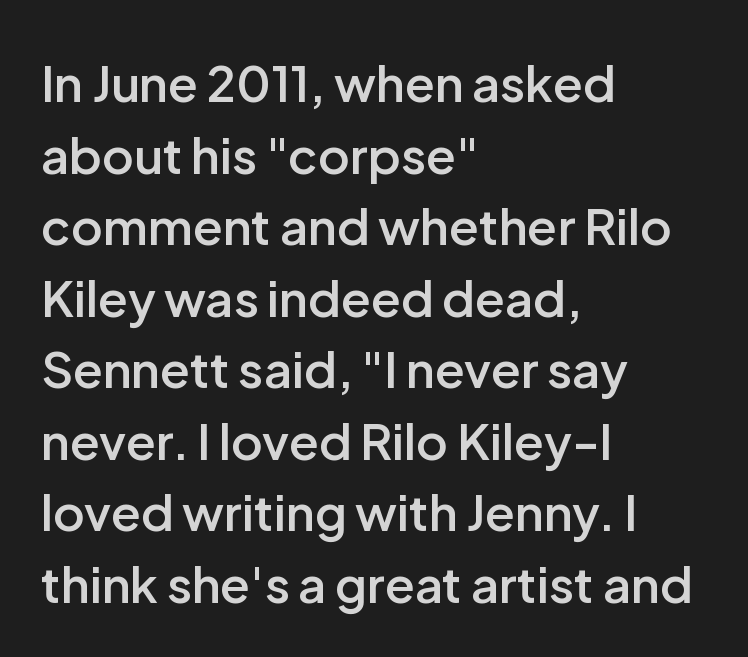
The glyphs have the mass of a demibold cut, below bold. A sans-serif font was chosen for this passage. These lines are rendered in a variable-pitch font. The space between consecutive lines is moderate.
